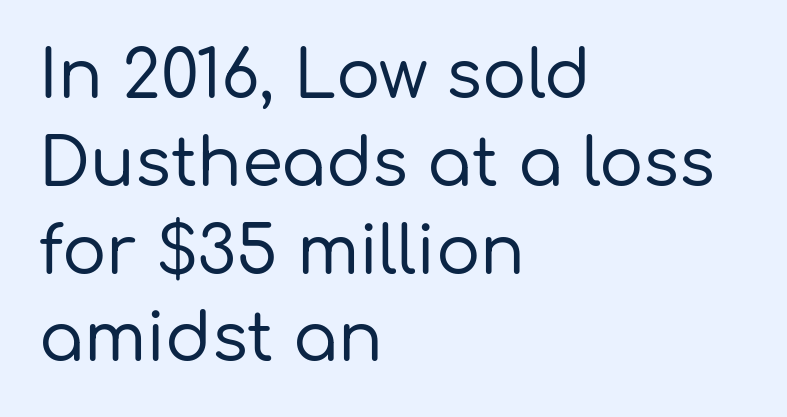
Line spacing here is normal. Looks like regular typesetting: each glyph gets only the width it needs. The lines are quadded left. Descender tails drop into unmarked territory. Upright lettering throughout. Nothing unusual about the tracking: characters are spaced as the font intends.
